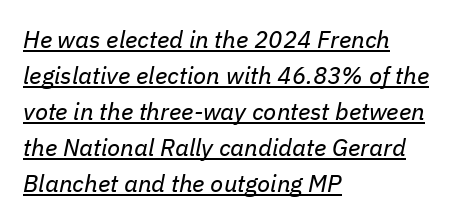
{"italic": "yes", "lean": "right", "slant_degrees": 11, "bold": "no", "underline": "yes", "align": "left", "line_spacing": "normal", "line_spacing_ratio": 1.5, "letter_spacing": "normal", "letter_spacing_em": 0.0, "glyph_px": 24}
